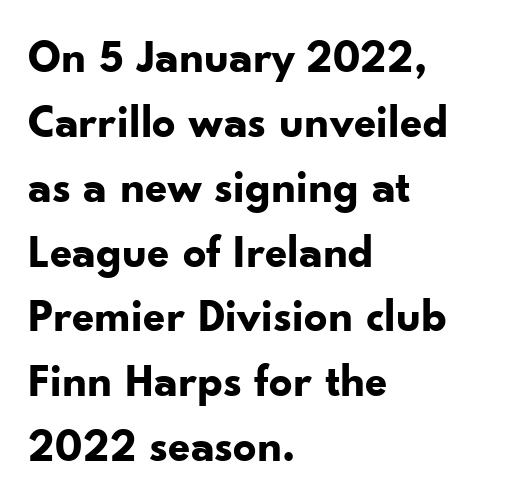
The rows are spaced the way most documents space them. A sans-serif font was chosen for this passage. A classic flush-left, rag-right setting is used for this passage. Tracking here is standard; glyphs follow each other at the usual distance. The face used here is proportionally spaced, like ordinary book or web type.
